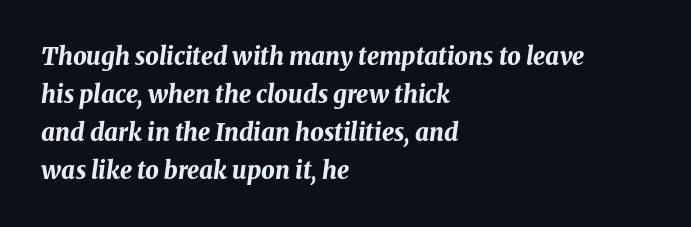
The image shows 24 px bold type, italic (leaning right); set left-aligned, normal line spacing (1.58x), normal letter spacing, not underlined.
